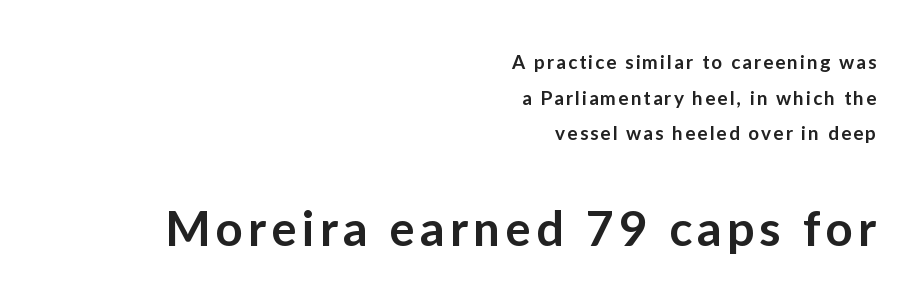
Q: Is the text bold? A: Semi-bold.
Q: Is the text italic (slanted)? A: No, it is upright.
Q: Is the typeface a serif or a sans-serif typeface? A: Sans-serif.
Q: Is the text underlined? A: No.
Q: How is the paragraph aligned? A: Right-aligned.
Q: Which block of text is set in a larger size, the first (top) or the second (bottom)? A: The second (bottom) one.
Q: Width (condensed, normal, or wide)? A: Normal.
Q: Stroke contrast? A: Low.
Q: x-height? A: Medium.
Q: Monospaced? A: No.
